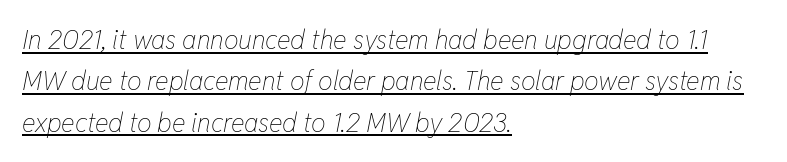
{"italic": "yes", "lean": "right", "slant_degrees": 11, "bold": "no", "underline": "yes", "align": "left", "line_spacing": "normal", "line_spacing_ratio": 1.59, "letter_spacing": "normal", "letter_spacing_em": 0.0, "glyph_px": 26}
